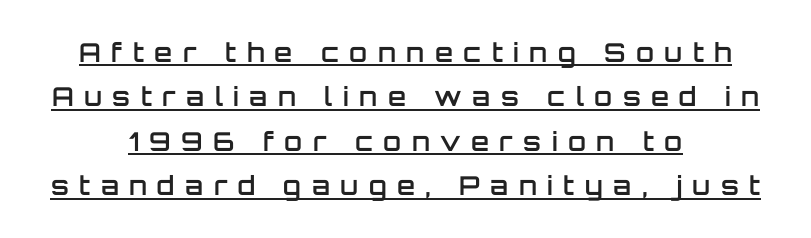
The image shows 26 px text type, upright; set centered, line spacing 1.71x, unusually wide letter spacing (+0.4 em), underlined.
